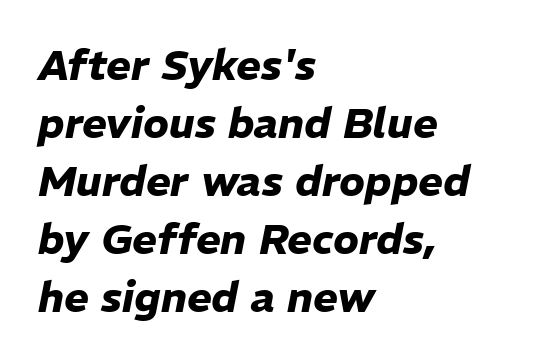
Q: Is the text bold? A: Yes.
Q: Is the text italic (slanted)? A: Yes, it leans right by about 11 degrees.
Q: Is the text underlined? A: No.
Q: How is the paragraph aligned? A: Left-aligned.
Q: Is the spacing between letters normal or unusually wide? A: Normal.
Q: Is the spacing between lines tight, normal or loose? A: Normal.
Q: Width (condensed, normal, or wide)? A: Normal.
Q: Stroke contrast? A: Low.
Q: x-height? A: Medium.
Q: Monospaced? A: No.
